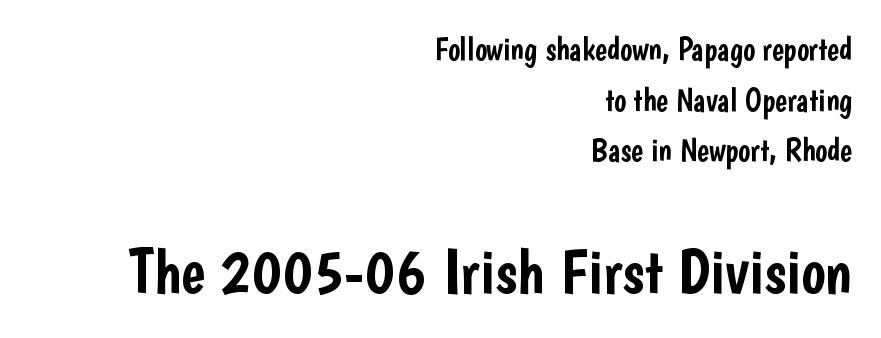
Alignment: flush right. The lettering stays uniformly vertical, giving the passage a roman look. Is the letter spacing exaggerated? No — it looks like the ordinary default. You could not count columns in this text — the font is proportionally spaced. Whoever set this chose a conventional vertical rhythm. The zone under the glyphs is completely vacant.
